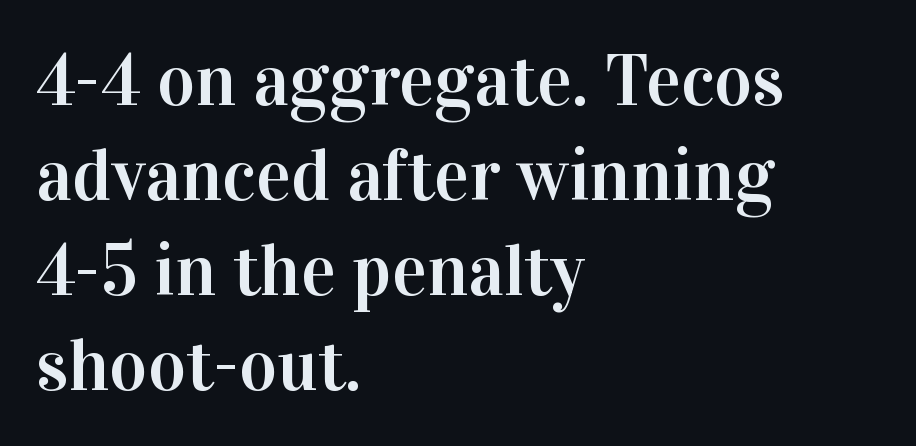
Inter-character spacing is left at the font's built-in metrics. This sample has the flowing, uneven cadence of proportional lettering. Little horizontal feet cap the strokes, marking this as serif type. Rows of type keep a routine distance in the vertical direction.
